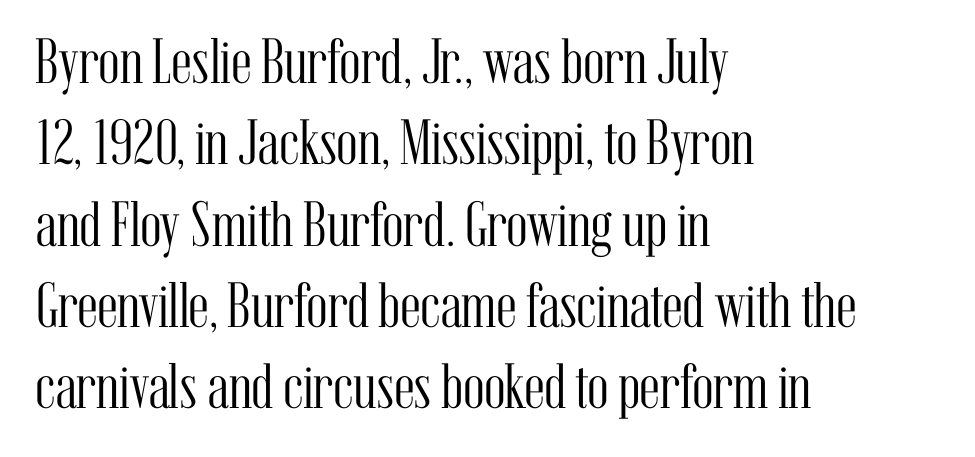
Q: Is the text bold? A: No.
Q: Is the text italic (slanted)? A: No, it is upright.
Q: Is the typeface a serif or a sans-serif typeface? A: Serif.
Q: Is the text underlined? A: No.
Q: How is the paragraph aligned? A: Left-aligned.
Q: Is the spacing between letters normal or unusually wide? A: Normal.
Q: Is the spacing between lines tight, normal or loose? A: Normal.
Q: Width (condensed, normal, or wide)? A: Condensed.
Q: Stroke contrast? A: Medium.
Q: x-height? A: Medium.
Q: Monospaced? A: No.
